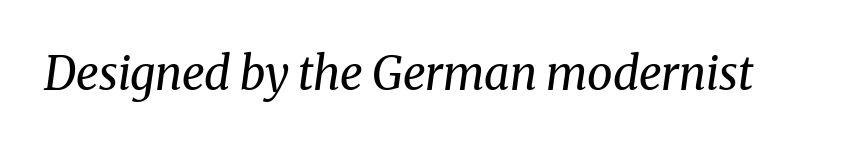
The image shows 46 px regular-weight serif type, italic (leaning right); set normal letter spacing, not underlined; medium stroke contrast and a medium x-height.
